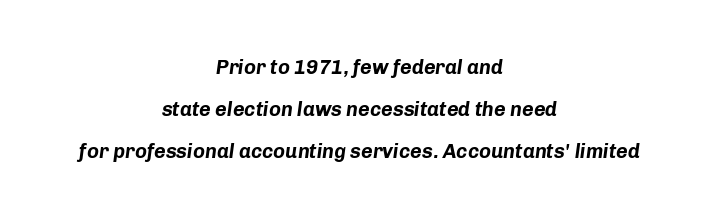
Does the copy run flush right? No — it is centered line by line. Typesetter's note: full bold, strokes at maximum text heaviness. Descenders are the only things crossing below the line. Style check: oblique.
